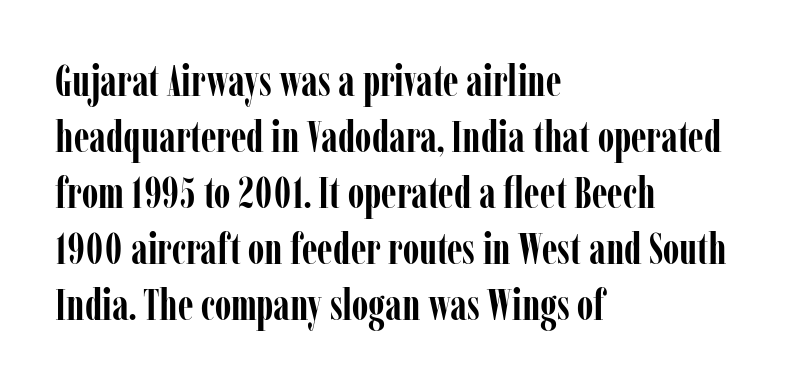
The image shows 43 px semibold, condensed serif type, upright; set left-aligned, normal line spacing (1.3x), normal letter spacing, not underlined; low stroke contrast and a medium x-height.
